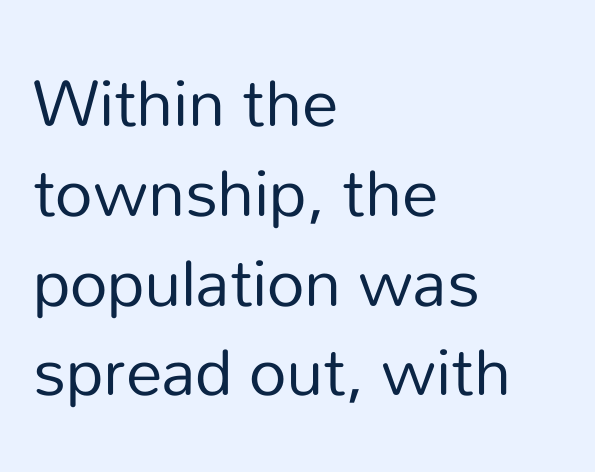
The image shows 73 px regular-weight sans-serif type, upright; set left-aligned, line spacing 1.23x, normal letter spacing, not underlined; low stroke contrast and a medium x-height.
